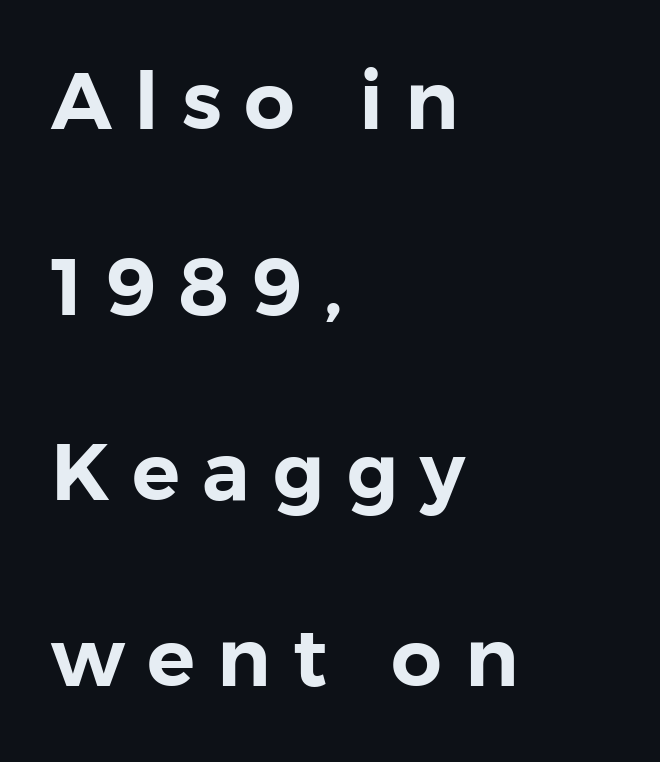
This sample trades compactness for vertical openness between lines. You can tell it's not italic because the verticals are truly vertical. Proportional: the letters do not fall into vertical columns. All the whitespace from short lines collects on the right. The string is rendered with underlining switched off. Tracking here is generous; glyphs stand well apart from one another.
